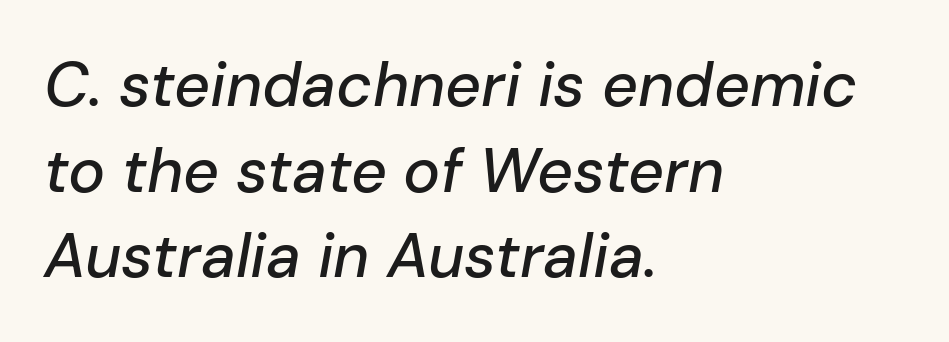
Here the designer chose a conventional face with non-uniform glyph widths. The rows are spaced the way most documents space them. The lines in this sample share a left origin and differ only in where they stop. Lines of text with bare space underneath.
